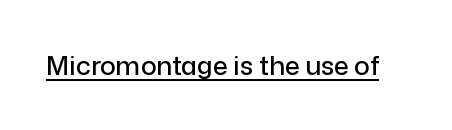
The image shows 26 px text type, upright; set normal letter spacing, underlined.
